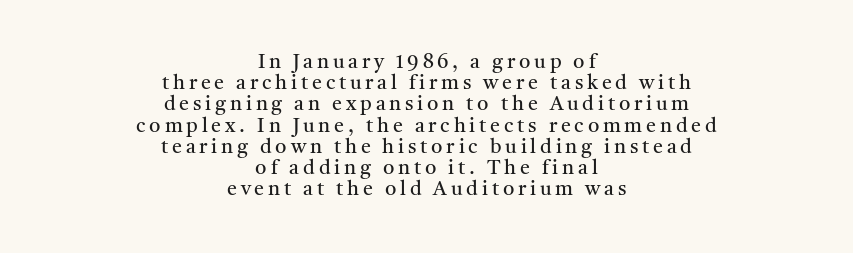
Line starts and ends both wander, symmetrically. This rendering features lettering with no underline. The face looks like a standard text weight, possibly lighter. The vertical gap from one line to the next is small. Posture: straight, roman, zero tilt.
